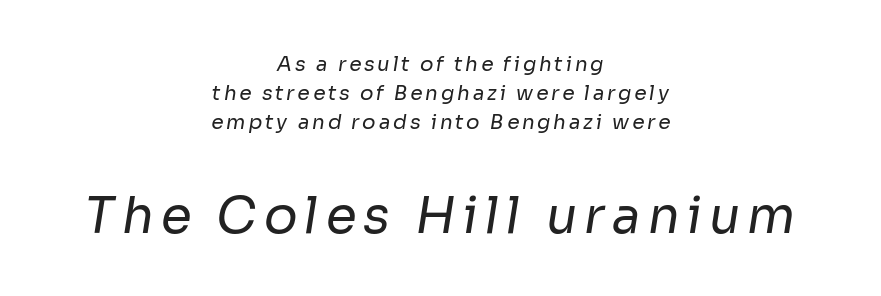
{"serif": "no", "bold": "no", "weight": "regular", "width": "normal", "stroke_contrast": "low", "x_height": "medium", "monospaced": "no", "underline": "no", "align": "center", "line_spacing": "normal", "line_spacing_ratio": 1.44, "larger_block": "second", "size_ratio": 2.5, "glyph_px": 50}
